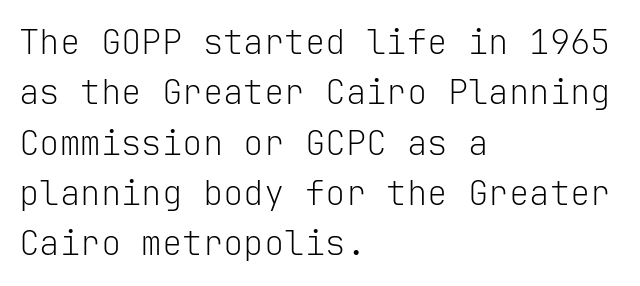
The image shows 34 px light sans-serif type, upright, monospaced; set left-aligned, normal line spacing (1.48x), normal letter spacing, not underlined; low stroke contrast and a medium x-height.
